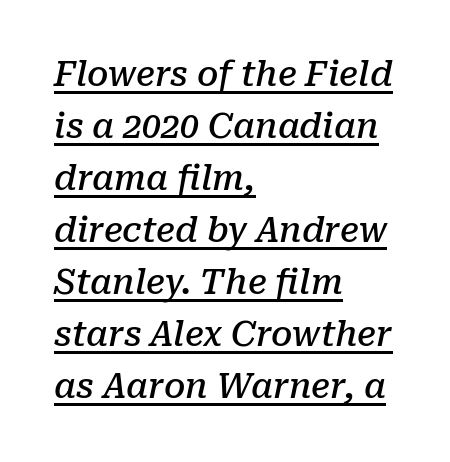
The image shows 34 px semibold serif type, italic (leaning right); set left-aligned, normal line spacing (1.53x), normal letter spacing, underlined; low stroke contrast and a medium x-height.
